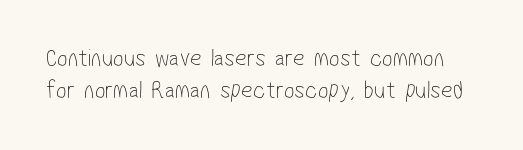
The image shows 25 px text type; set normal line spacing (1.3x), normal letter spacing, not underlined.
